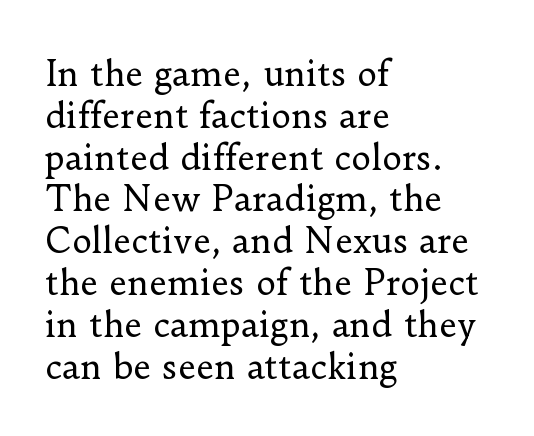
The image shows 34 px regular-weight serif type, upright; set left-aligned, line spacing 1.23x, normal letter spacing, not underlined; low stroke contrast and a small x-height.
